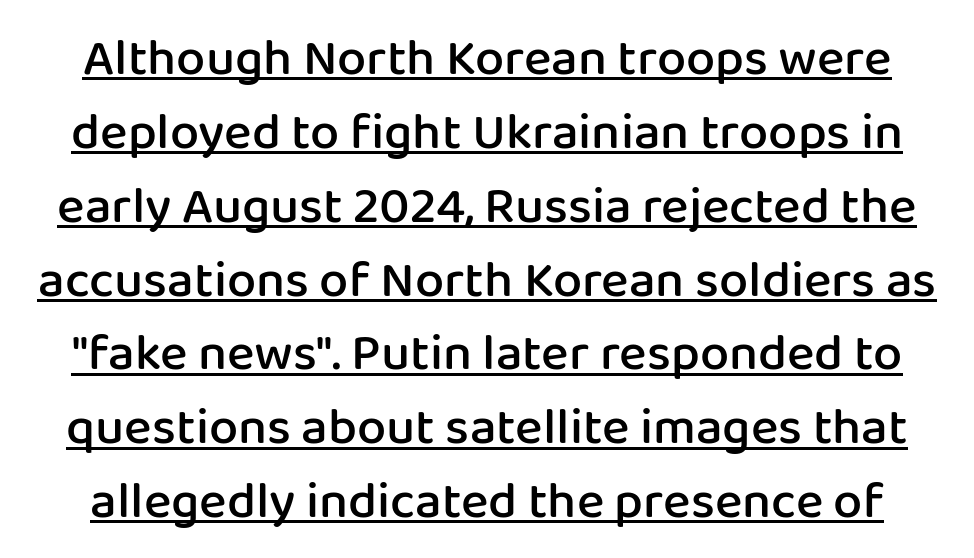
The image shows 52 px semibold sans-serif type, upright; set normal line spacing (1.42x), normal letter spacing, underlined; low stroke contrast and a medium x-height.
